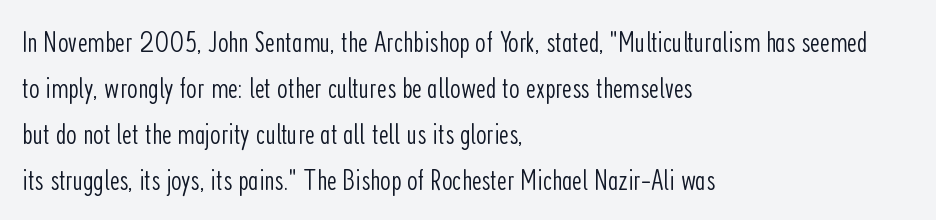
The image shows 30 px light, condensed sans-serif type, upright; set left-aligned, normal line spacing (1.53x), normal letter spacing, not underlined; low stroke contrast and a medium x-height.
